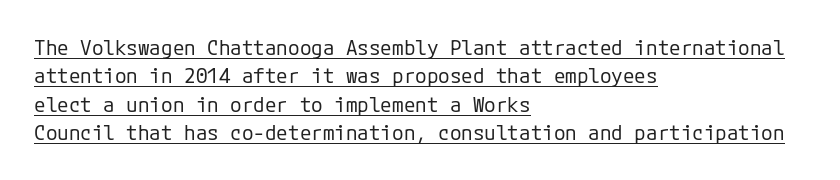
Q: Is the text bold? A: No.
Q: Is the text italic (slanted)? A: No, it is upright.
Q: Is the text underlined? A: Yes.
Q: How is the paragraph aligned? A: Left-aligned.
Q: Is the spacing between letters normal or unusually wide? A: Normal.
Q: Is the spacing between lines tight, normal or loose? A: Normal.
